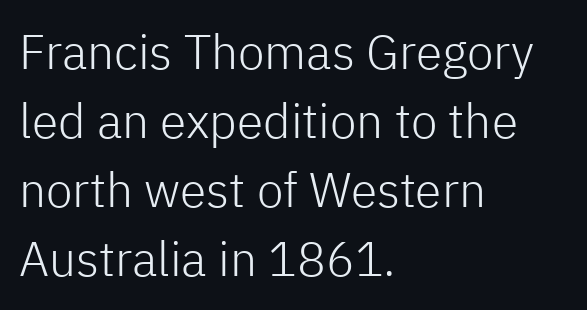
The image shows 48 px light sans-serif type, upright; set left-aligned, normal line spacing (1.44x), normal letter spacing, not underlined; low stroke contrast and a medium x-height.
